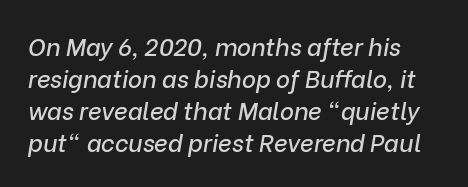
Q: Is the text italic (slanted)? A: Yes, it leans right by about 9 degrees.
Q: Is the text underlined? A: No.
Q: Is the spacing between letters normal or unusually wide? A: Normal.
Q: Is the spacing between lines tight, normal or loose? A: Normal.
